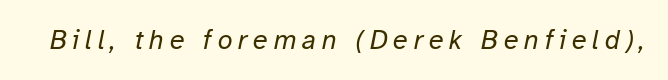
Q: Is the text bold? A: No.
Q: Is the text italic (slanted)? A: Yes, it leans right by about 12 degrees.
Q: Is the text underlined? A: No.
Q: Is the spacing between letters normal or unusually wide? A: Unusually wide.
